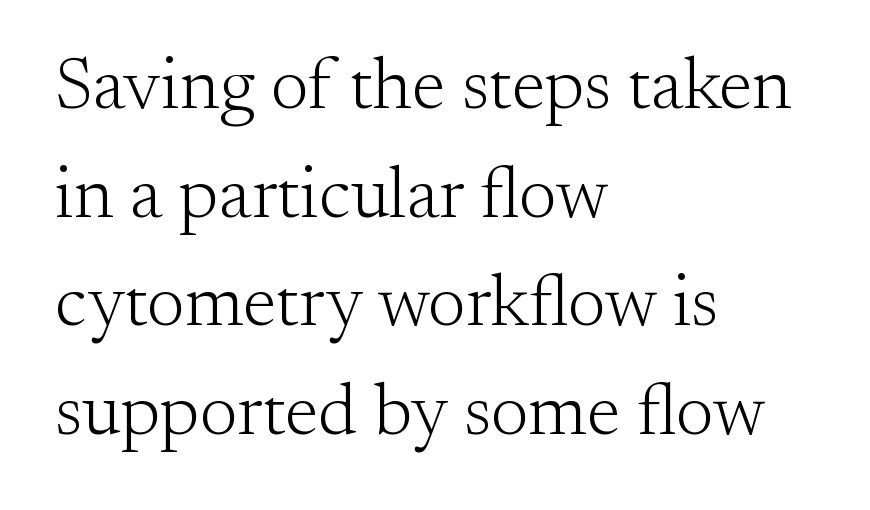
The image shows 72 px light serif type, upright; set left-aligned, normal line spacing (1.51x), normal letter spacing, not underlined; medium stroke contrast and a small x-height.
